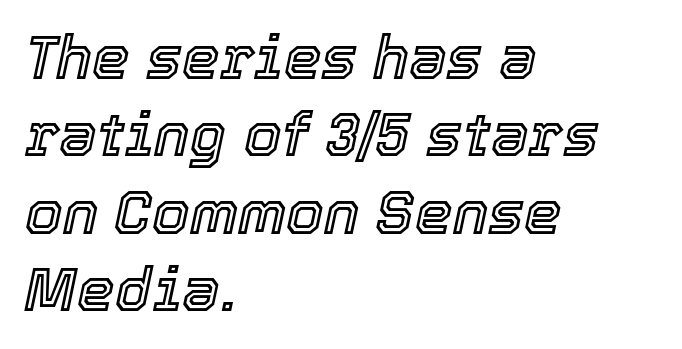
{"italic": "yes", "lean": "right", "slant_degrees": 12, "width": "normal", "x_height": "medium", "monospaced": "no", "underline": "no", "align": "left", "line_spacing": "normal", "line_spacing_ratio": 1.29, "letter_spacing": "normal", "letter_spacing_em": 0.0, "glyph_px": 60}
